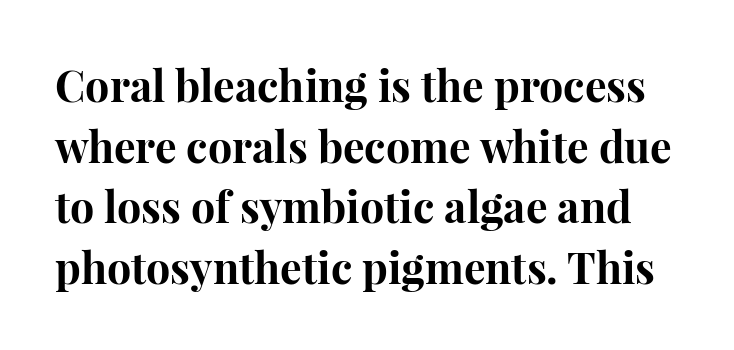
Nobody drew a line under any word here. The rendering uses natural spacing where letterforms have individual widths. Strokes here are thick enough to call this a true bold. Glyph-to-glyph distance matches everyday printed text. Are there feet on the stems? There are — it's a serif.
